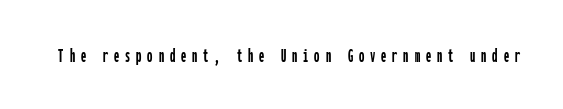
{"italic": "no", "underline": "no", "letter_spacing": "wide", "letter_spacing_em": 0.28, "glyph_px": 21}
